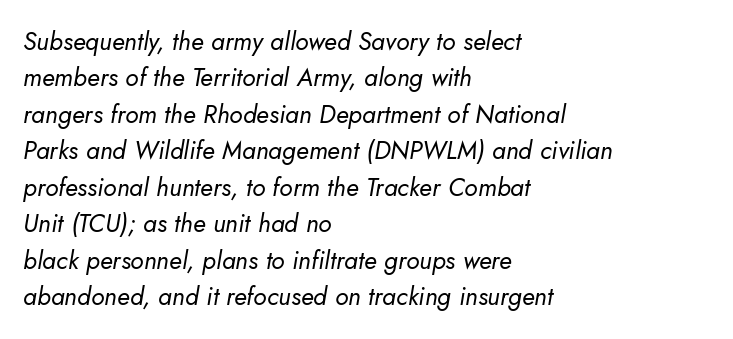
There is no visible air inserted between adjacent glyphs. Baseline-to-baseline distance is the conventional proportion of letter height. Does the copy run flush right? No — it runs flush left. Stroke mass is kept to a normal reading level or below. The glyphs are unaccompanied by any horizontal stroke below them. Italic: yes, the glyphs are oblique.
